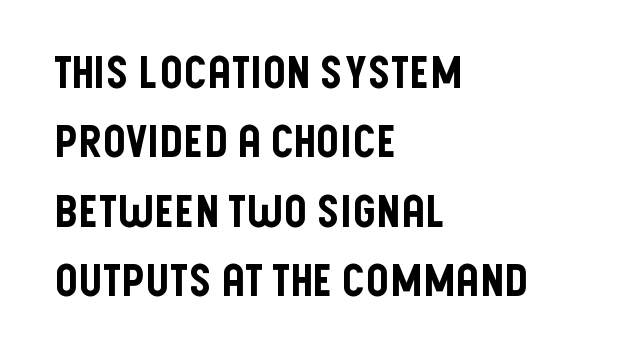
Nobody touched the tracking dial on this one. Check the space under the baseline: it is left empty. Upright lettering throughout. Look at the bottom of the vertical strokes: they stop flat, with no serifs.
